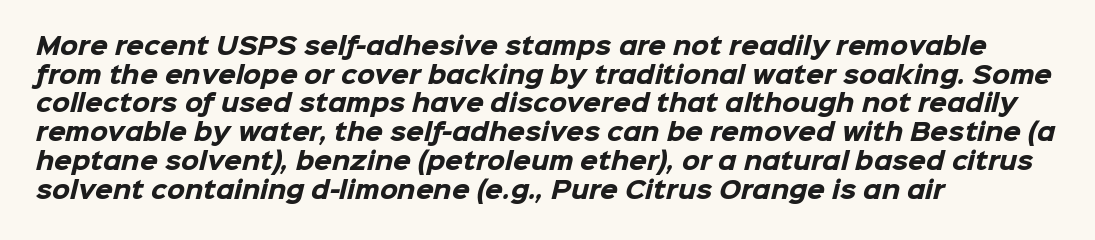
The image shows 23 px bold type; set left-aligned, normal line spacing (1.25x), normal letter spacing, not underlined.
